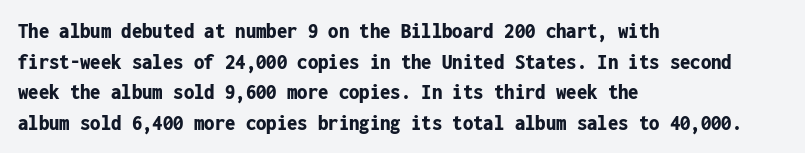
The image shows 23 px bold type, upright; set left-aligned, normal line spacing (1.33x), normal letter spacing, not underlined.
